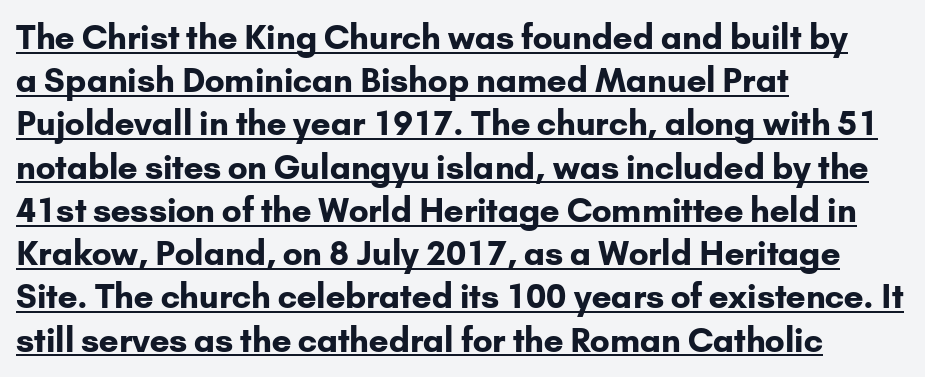
Q: Is the text bold? A: Yes.
Q: Is the text italic (slanted)? A: No, it is upright.
Q: Is the typeface a serif or a sans-serif typeface? A: Sans-serif.
Q: Is the text underlined? A: Yes.
Q: How is the paragraph aligned? A: Left-aligned.
Q: Is the spacing between letters normal or unusually wide? A: Normal.
Q: Is the spacing between lines tight, normal or loose? A: Normal.
Q: Width (condensed, normal, or wide)? A: Normal.
Q: Stroke contrast? A: Low.
Q: x-height? A: Small.
Q: Monospaced? A: No.
